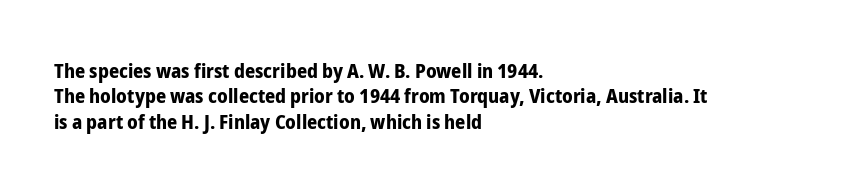
The image shows 20 px bold type, upright; set left-aligned, normal line spacing (1.27x), normal letter spacing, not underlined.
